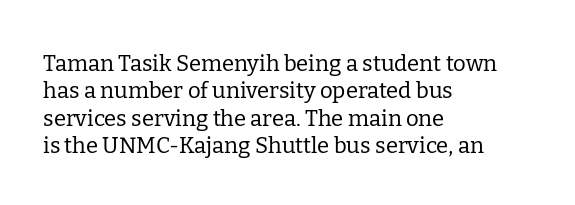
The image shows 22 px text type, upright; set left-aligned, line spacing 1.24x, normal letter spacing, not underlined.
